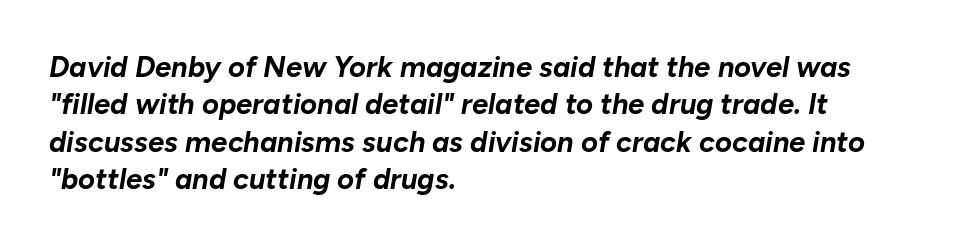
{"italic": "yes", "lean": "right", "slant_degrees": 10, "bold": "yes", "weight": "bold", "width": "normal", "stroke_contrast": "low", "x_height": "medium", "monospaced": "no", "underline": "no", "align": "left", "line_spacing": "normal", "line_spacing_ratio": 1.29, "letter_spacing": "normal", "letter_spacing_em": 0.0, "glyph_px": 29}
